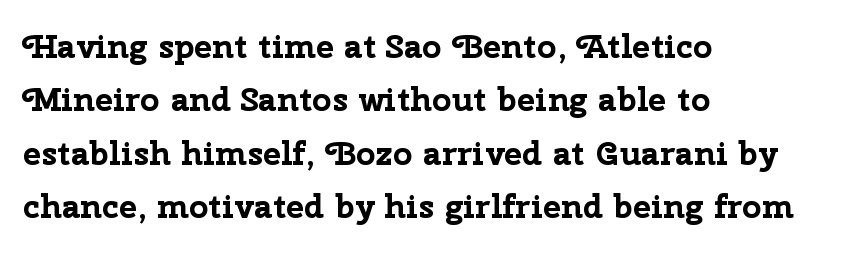
The letters advance in unequal steps, a hallmark of proportional type. Layout note: lines flush left. You can tell from the bare stems that sans-serif type was used. Beneath every word, the page is bare. Heft: maximum for text — a bold.
